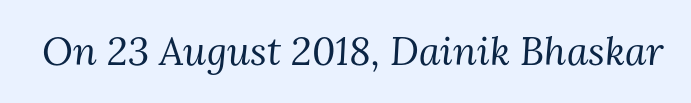
Q: Is the text bold? A: No.
Q: Is the text italic (slanted)? A: Yes, it leans right by about 3 degrees.
Q: Is the typeface a serif or a sans-serif typeface? A: Serif.
Q: Is the text underlined? A: No.
Q: Is the spacing between letters normal or unusually wide? A: Normal.
Q: Width (condensed, normal, or wide)? A: Normal.
Q: Stroke contrast? A: Medium.
Q: x-height? A: Medium.
Q: Monospaced? A: No.
